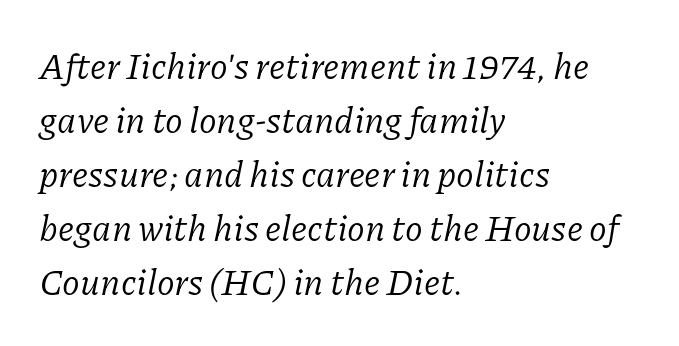
Has an underline been added? It has not. Characters are canted at an angle relative to the baseline's perpendicular. In terms of leading, this rendering sits right in the middle. Are there feet on the stems? There are — it's a serif. Where is the straight margin? On the left.
